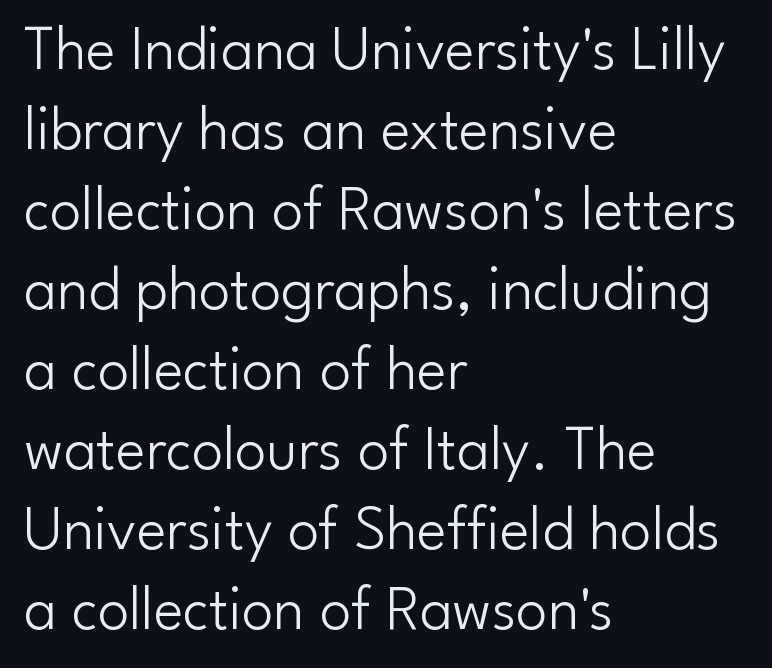
Is there any slant? The stems are plumb. These lines are rendered in a variable-pitch font. The glyphs are unaccompanied by any horizontal stroke below them. The face used here is rendered with its standard letterfit. The line-height multiplier appears to be the usual default. The passage shown is typeset with a sans-serif family.
